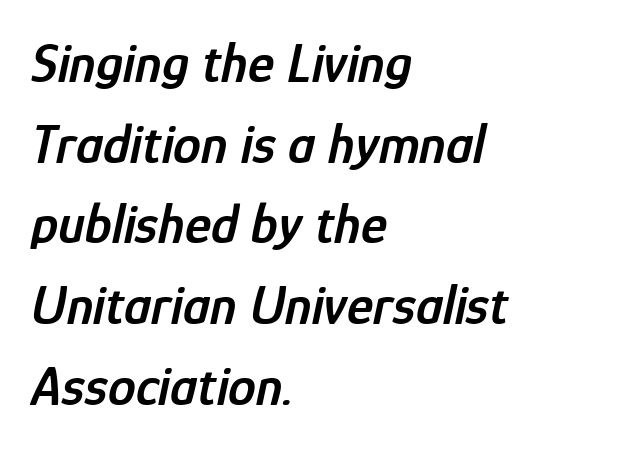
The image shows 56 px semibold, condensed type, italic (leaning right); set left-aligned, normal line spacing (1.44x), normal letter spacing, not underlined; low stroke contrast and a medium x-height.
